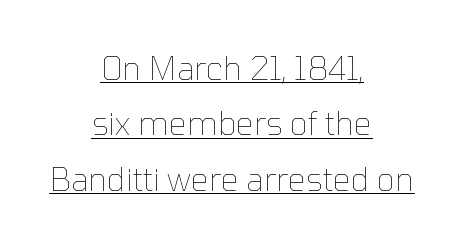
The image shows 32 px thin type, upright; set centered, line spacing 1.73x, normal letter spacing, underlined; low stroke contrast and a medium x-height.
